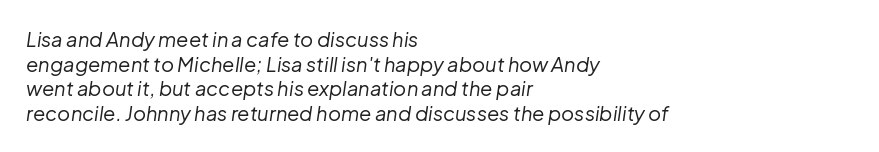
{"italic": "yes", "lean": "right", "slant_degrees": 8, "bold": "no", "underline": "no", "align": "left", "line_spacing_ratio": 1.23, "letter_spacing": "normal", "letter_spacing_em": 0.0, "glyph_px": 20}
